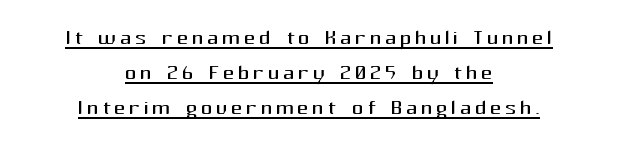
The image shows 29 px regular-weight sans-serif type, upright; set centered, line spacing 1.21x, underlined; medium stroke contrast and a medium x-height.
